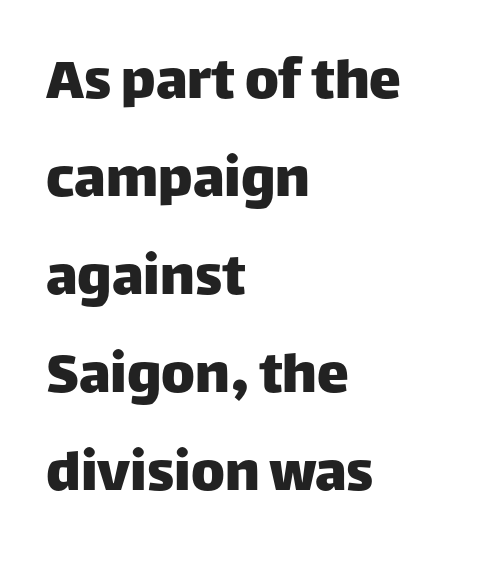
The image shows 64 px sans-serif type, upright; set left-aligned, normal line spacing (1.53x), normal letter spacing, not underlined; low stroke contrast and a large x-height.
